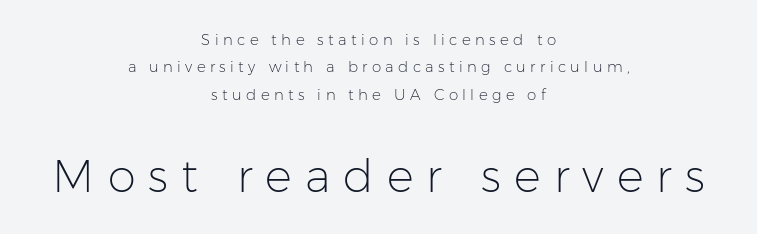
Q: Is the text bold? A: No.
Q: Is the text italic (slanted)? A: No, it is upright.
Q: Is the typeface a serif or a sans-serif typeface? A: Sans-serif.
Q: Is the text underlined? A: No.
Q: How is the paragraph aligned? A: Centered.
Q: Is the spacing between letters normal or unusually wide? A: Unusually wide.
Q: Which block of text is set in a larger size, the first (top) or the second (bottom)? A: The second (bottom) one.
Q: Width (condensed, normal, or wide)? A: Normal.
Q: Stroke contrast? A: Low.
Q: x-height? A: Medium.
Q: Monospaced? A: No.
